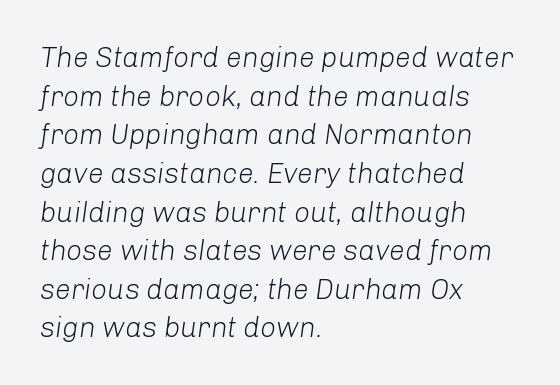
The image shows 28 px light type, italic (leaning right); set left-aligned, normal line spacing (1.38x), normal letter spacing, not underlined; low stroke contrast and a medium x-height.
